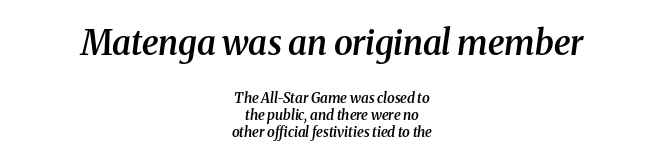
{"serif": "yes", "italic": "yes", "lean": "right", "slant_degrees": 8, "bold": "semi", "weight": "semibold", "width": "normal", "stroke_contrast": "medium", "x_height": "medium", "monospaced": "no", "underline": "no", "align": "center", "line_spacing_ratio": 1.21, "letter_spacing": "normal", "letter_spacing_em": 0.0, "larger_block": "first", "size_ratio": 2.43, "glyph_px": 34}
